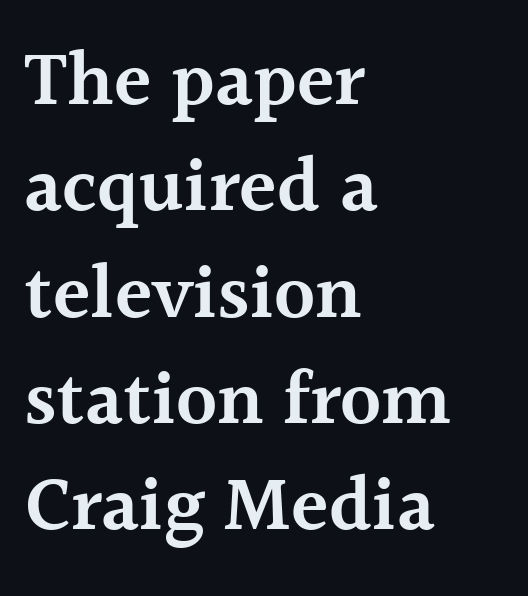
Interline gaps are of average width in this sample. Observe the serifs anchoring each vertical stroke in this sample. No word sits above an underline. The lettering stays uniformly vertical, giving the passage a roman look. The passage shown is typed in a proportional face where columns would drift. If you drew a ruler down the left edge, every line would touch it.
